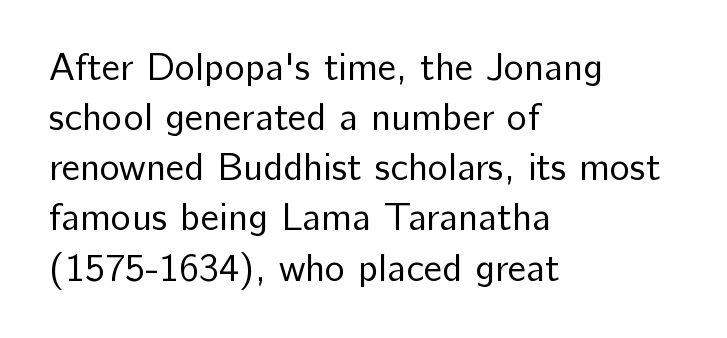
What kind of face is this? One without serifs — a sans. The typesetting does not lean heavy: it is not bold. Alignment: flush left. You could not count columns in this text — the font is proportionally spaced. Successive baselines arrive at the customary interval.
